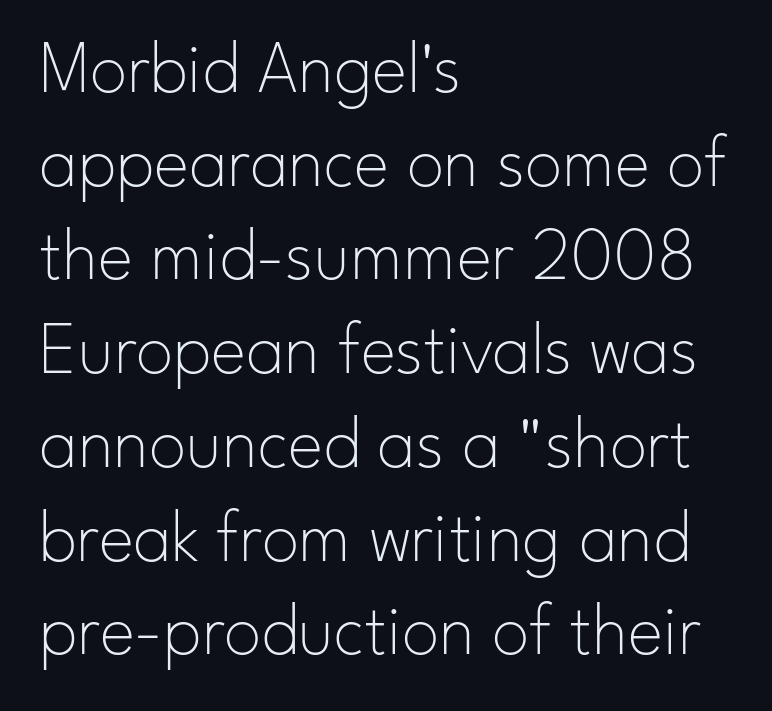
The image shows 75 px thin sans-serif type, upright; set left-aligned, normal line spacing (1.25x), normal letter spacing, not underlined; low stroke contrast and a small x-height.
